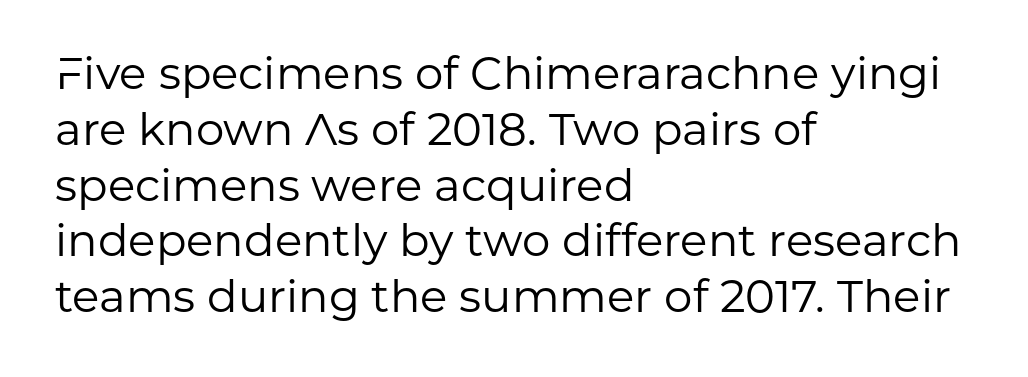
Q: Is the text bold? A: No.
Q: Is the text italic (slanted)? A: No, it is upright.
Q: Is the typeface a serif or a sans-serif typeface? A: Sans-serif.
Q: Is the text underlined? A: No.
Q: How is the paragraph aligned? A: Left-aligned.
Q: Is the spacing between letters normal or unusually wide? A: Normal.
Q: Width (condensed, normal, or wide)? A: Normal.
Q: Stroke contrast? A: Low.
Q: x-height? A: Medium.
Q: Monospaced? A: No.
